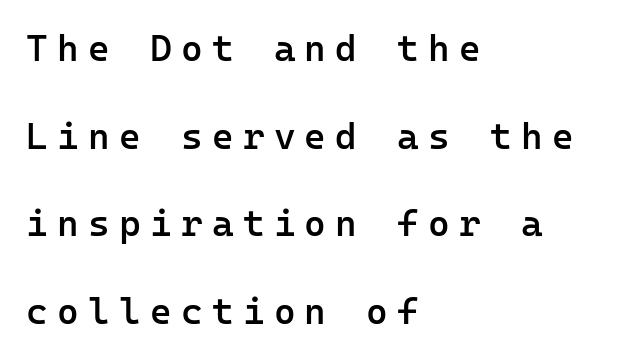
Q: Is the text bold? A: Semi-bold.
Q: Is the text italic (slanted)? A: No, it is upright.
Q: Is the typeface a serif or a sans-serif typeface? A: Sans-serif.
Q: Is the text underlined? A: No.
Q: How is the paragraph aligned? A: Left-aligned.
Q: Is the spacing between letters normal or unusually wide? A: Unusually wide.
Q: Is the spacing between lines tight, normal or loose? A: Loose.
Q: Width (condensed, normal, or wide)? A: Normal.
Q: Stroke contrast? A: Low.
Q: x-height? A: Medium.
Q: Monospaced? A: Yes.
